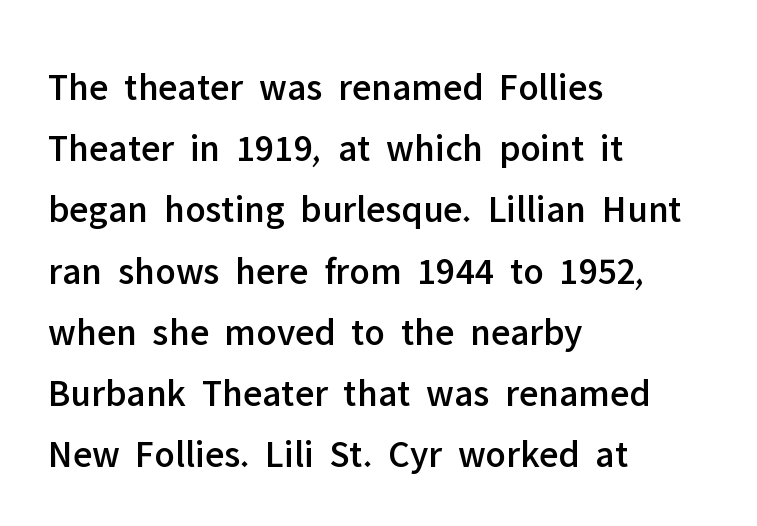
{"serif": "no", "italic": "no", "width": "normal", "stroke_contrast": "low", "x_height": "medium", "monospaced": "no", "underline": "no", "align": "left", "line_spacing": "normal", "line_spacing_ratio": 1.57, "letter_spacing": "normal", "letter_spacing_em": 0.0, "glyph_px": 39}
